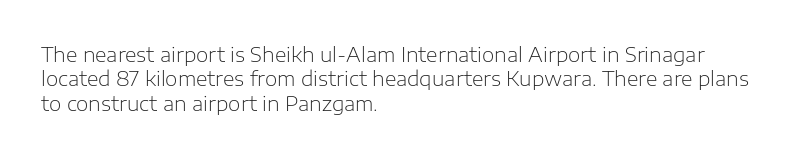
{"italic": "no", "bold": "no", "underline": "no", "align": "left", "line_spacing_ratio": 1.22, "letter_spacing": "normal", "letter_spacing_em": 0.0, "glyph_px": 20}
